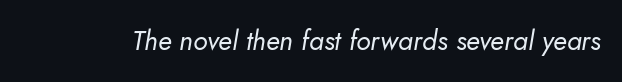
The image shows 27 px text type; set normal letter spacing, not underlined.
